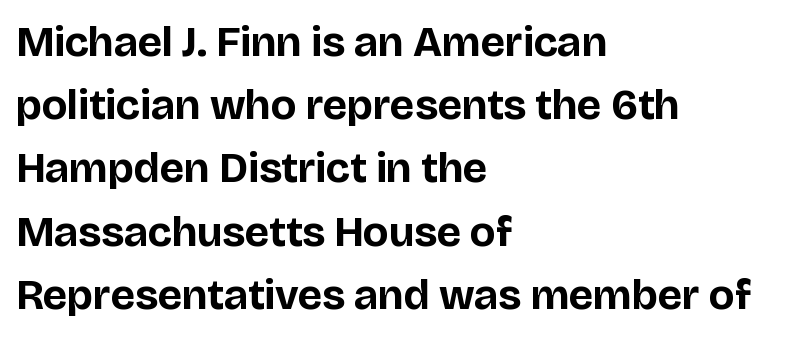
Q: Is the text bold? A: Yes.
Q: Is the text italic (slanted)? A: No, it is upright.
Q: Is the typeface a serif or a sans-serif typeface? A: Sans-serif.
Q: Is the text underlined? A: No.
Q: How is the paragraph aligned? A: Left-aligned.
Q: Is the spacing between letters normal or unusually wide? A: Normal.
Q: Is the spacing between lines tight, normal or loose? A: Normal.
Q: Width (condensed, normal, or wide)? A: Normal.
Q: Stroke contrast? A: Low.
Q: x-height? A: Large.
Q: Monospaced? A: No.
